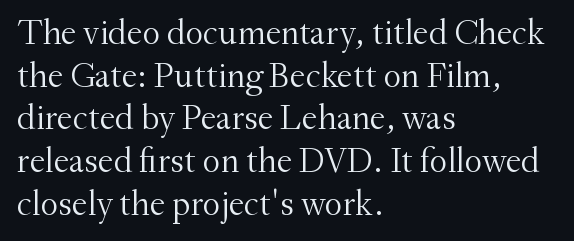
Upright lettering throughout. Each letter keeps its own natural width here, so spacing adapts to shape. A classic flush-left, rag-right setting is used for this passage. Serif or sans? Serif — the stroke terminals have little feet. Nothing unusual about the tracking: characters are spaced as the font intends.
